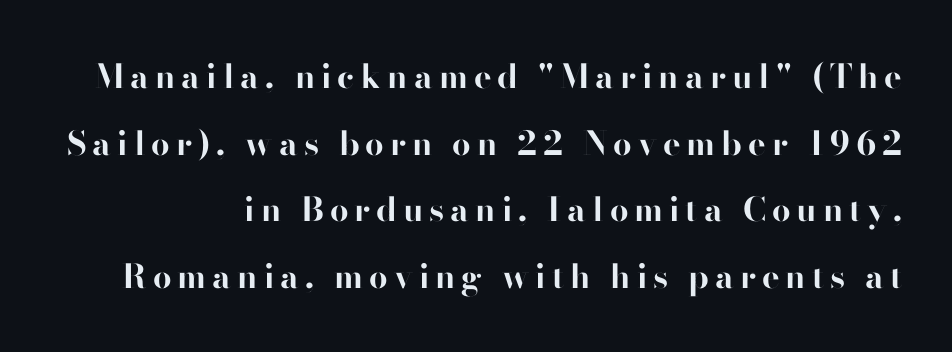
Q: Is the text bold? A: Yes.
Q: Is the text italic (slanted)? A: No, it is upright.
Q: Is the typeface a serif or a sans-serif typeface? A: Sans-serif.
Q: Is the text underlined? A: No.
Q: Is the spacing between lines tight, normal or loose? A: Loose.
Q: Width (condensed, normal, or wide)? A: Normal.
Q: Stroke contrast? A: High.
Q: x-height? A: Small.
Q: Monospaced? A: No.
